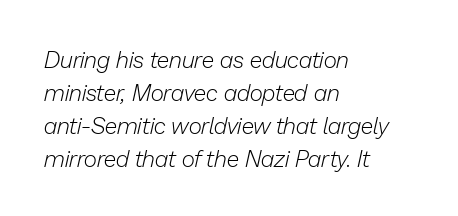
The image shows 23 px text type, italic (leaning right); set left-aligned, normal line spacing (1.43x), normal letter spacing, not underlined.
